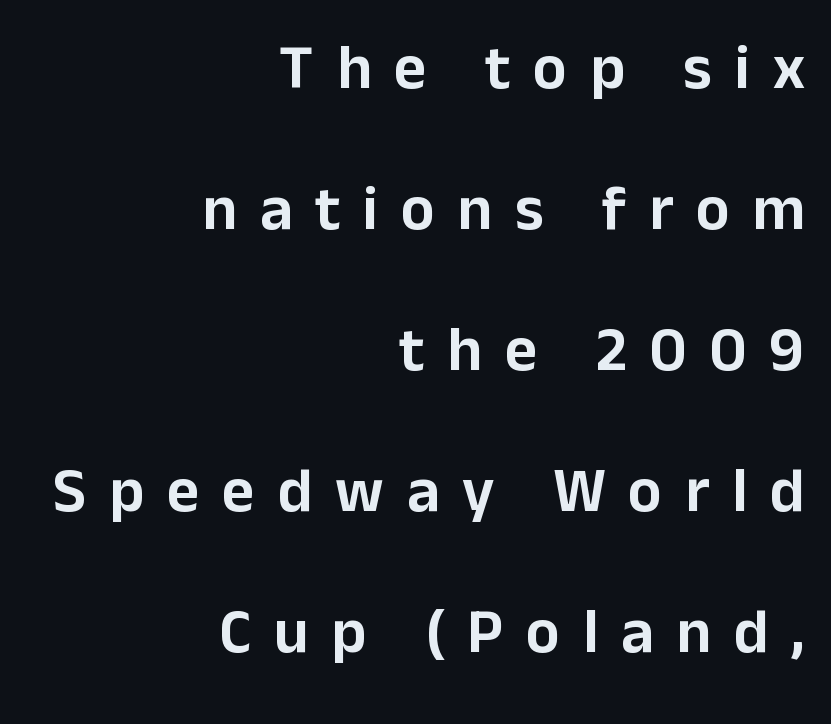
Q: Is the text italic (slanted)? A: No, it is upright.
Q: Is the typeface a serif or a sans-serif typeface? A: Sans-serif.
Q: Is the text underlined? A: No.
Q: How is the paragraph aligned? A: Right-aligned.
Q: Is the spacing between letters normal or unusually wide? A: Unusually wide.
Q: Is the spacing between lines tight, normal or loose? A: Loose.
Q: Width (condensed, normal, or wide)? A: Normal.
Q: Stroke contrast? A: Low.
Q: x-height? A: Medium.
Q: Monospaced? A: No.
